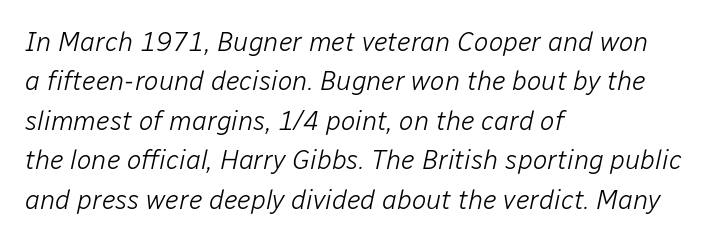
The image shows 27 px text type, italic (leaning right); set left-aligned, normal line spacing (1.46x), normal letter spacing, not underlined.
